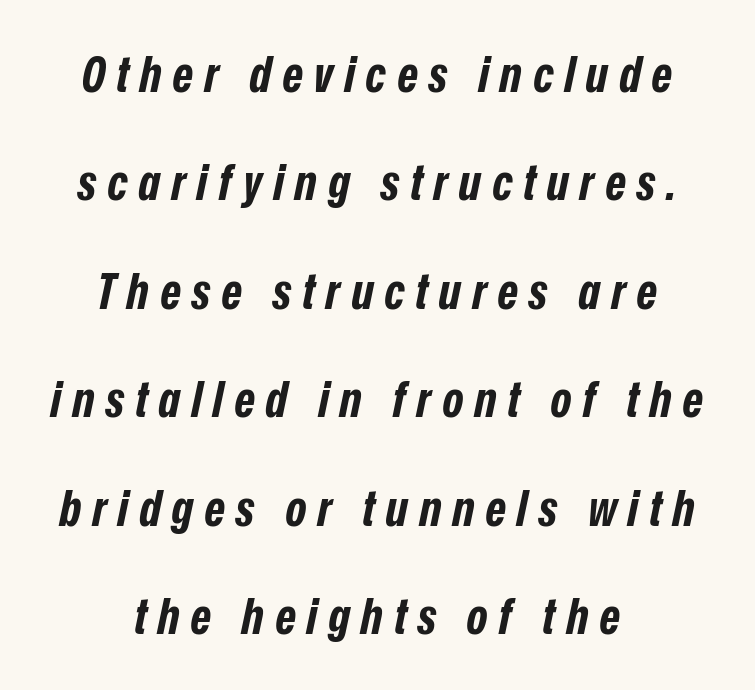
{"italic": "yes", "lean": "right", "slant_degrees": 12, "bold": "yes", "weight": "bold", "width": "condensed", "stroke_contrast": "low", "x_height": "medium", "monospaced": "no", "underline": "no", "align": "center", "line_spacing": "loose", "line_spacing_ratio": 2.17, "letter_spacing": "wide", "letter_spacing_em": 0.22, "glyph_px": 50}
